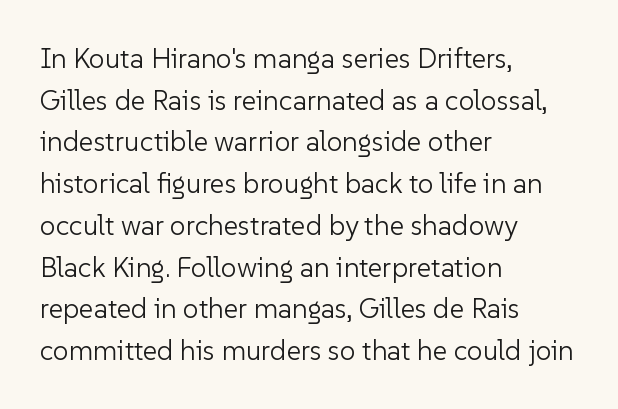
Proportional: the letters do not fall into vertical columns. Grotesque or geometric, the face here clearly has no serifs. How are the letters spaced? Ordinarily, with no added tracking. How would I describe the line gaps? Plain and ordinary.
